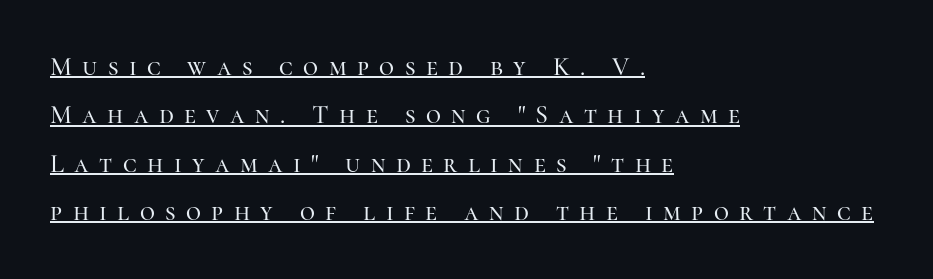
Q: Is the text italic (slanted)? A: No, it is upright.
Q: Is the text underlined? A: Yes.
Q: How is the paragraph aligned? A: Left-aligned.
Q: Is the spacing between letters normal or unusually wide? A: Unusually wide.
